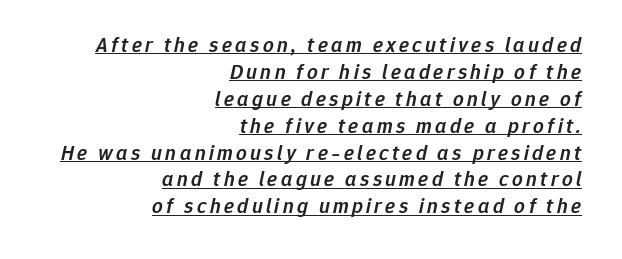
Reading down the column, the eye jumps a familiar distance to each next line. This rendering features underlined lettering. Style check: oblique. As a designer I'd log this as weight 600, semibold. All the whitespace from short lines collects on the left.
